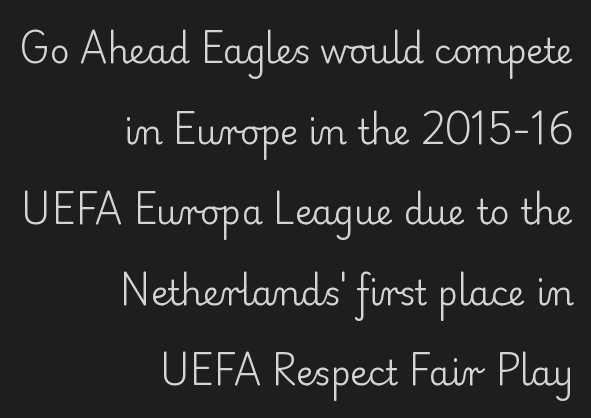
{"serif": "yes", "italic": "no", "bold": "no", "weight": "regular", "width": "normal", "stroke_contrast": "low", "x_height": "small", "monospaced": "no", "underline": "no", "align": "right", "line_spacing": "loose", "line_spacing_ratio": 2.37, "letter_spacing": "normal", "letter_spacing_em": 0.0, "glyph_px": 34}
